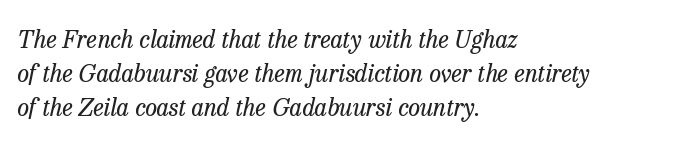
The image shows 24 px text type, italic (leaning right); set left-aligned, normal line spacing (1.41x), normal letter spacing, not underlined.
